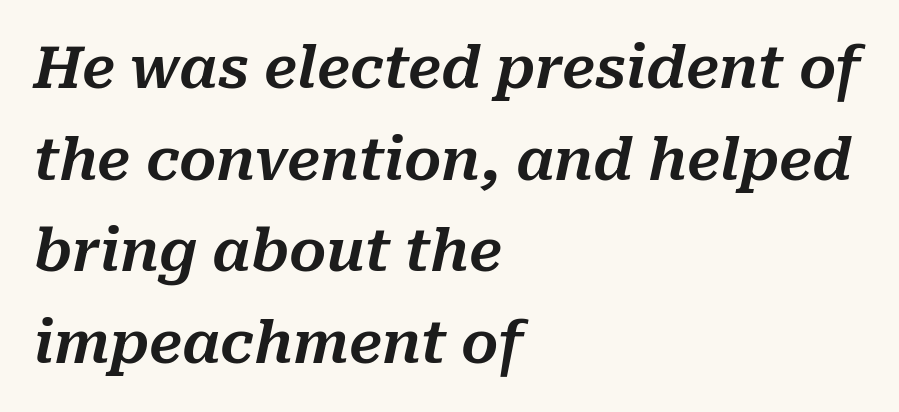
{"italic": "yes", "lean": "right", "slant_degrees": 10, "width": "normal", "stroke_contrast": "medium", "x_height": "medium", "monospaced": "no", "underline": "no", "align": "left", "line_spacing": "normal", "line_spacing_ratio": 1.58, "letter_spacing": "normal", "letter_spacing_em": 0.0, "glyph_px": 58}
